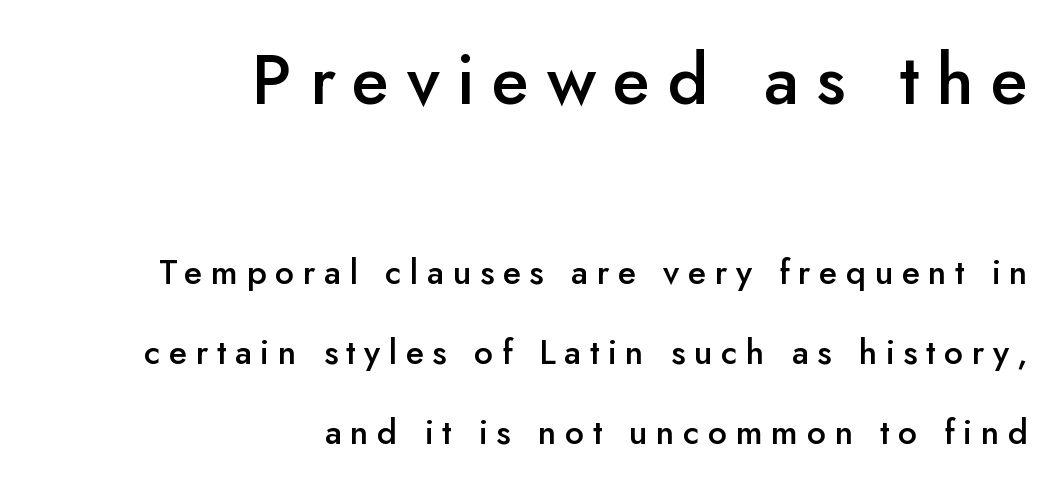
{"serif": "no", "italic": "no", "bold": "semi", "weight": "semibold", "width": "normal", "stroke_contrast": "low", "x_height": "small", "monospaced": "no", "underline": "no", "align": "right", "line_spacing": "loose", "line_spacing_ratio": 2.35, "letter_spacing": "wide", "letter_spacing_em": 0.25, "larger_block": "first", "size_ratio": 2.03, "glyph_px": 69}
